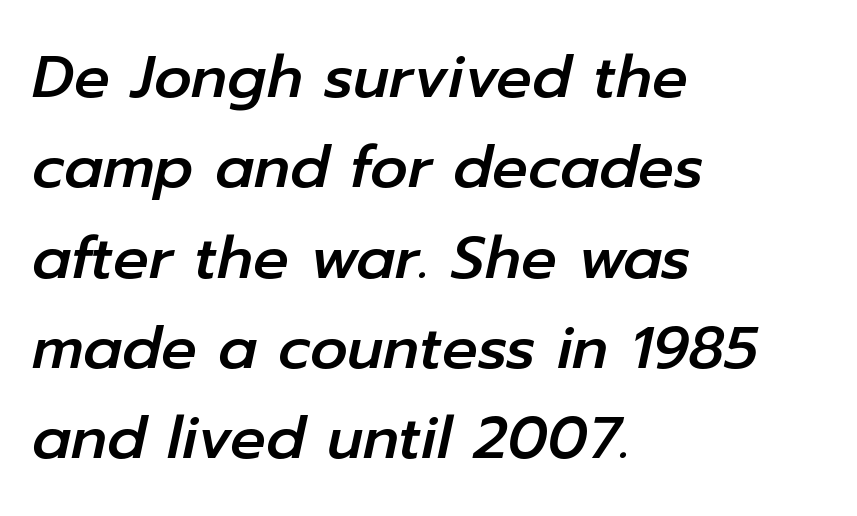
The image shows 59 px text type, italic (leaning right); set left-aligned, normal line spacing (1.53x), normal letter spacing, not underlined; low stroke contrast and a medium x-height.
